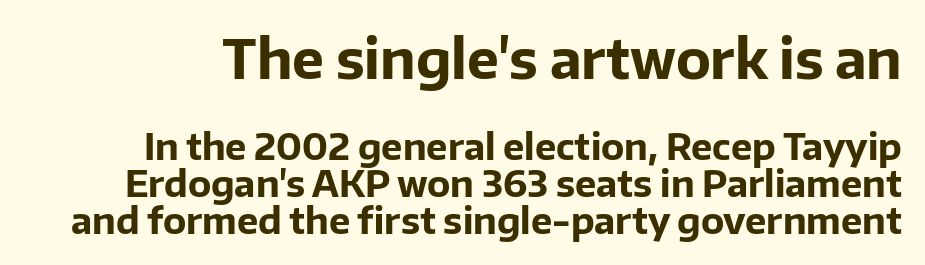
The image shows 54 px bold sans-serif type, upright; set tight line spacing (1.03x), normal letter spacing, not underlined; the first (top) block is 1.5x larger; low stroke contrast and a medium x-height.
